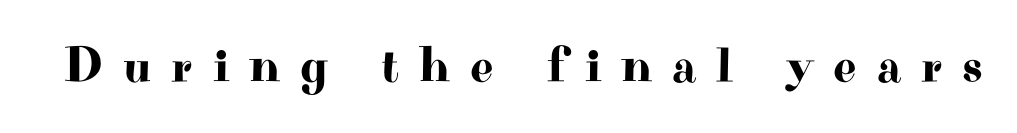
Q: Is the text italic (slanted)? A: No, it is upright.
Q: Is the typeface a serif or a sans-serif typeface? A: Serif.
Q: Is the text underlined? A: No.
Q: Is the spacing between letters normal or unusually wide? A: Unusually wide.
Q: Width (condensed, normal, or wide)? A: Wide.
Q: Stroke contrast? A: High.
Q: x-height? A: Small.
Q: Monospaced? A: No.
